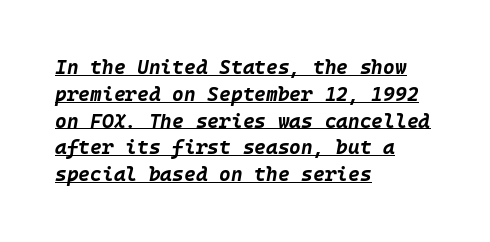
Decoration check: the copy is underlined. Is the block centered? No — it sits flush against the left margin. Vertical spacing — default. Each glyph is drawn with heavy, bold strokes. Is the type slanted? Yes — the strokes lean at a clear angle.
